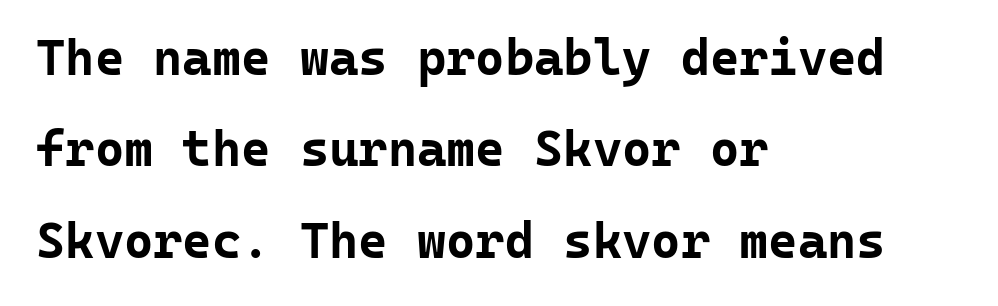
The image shows 50 px bold sans-serif type, upright, monospaced; set left-aligned, line spacing 1.83x, normal letter spacing, not underlined; low stroke contrast and a medium x-height.
